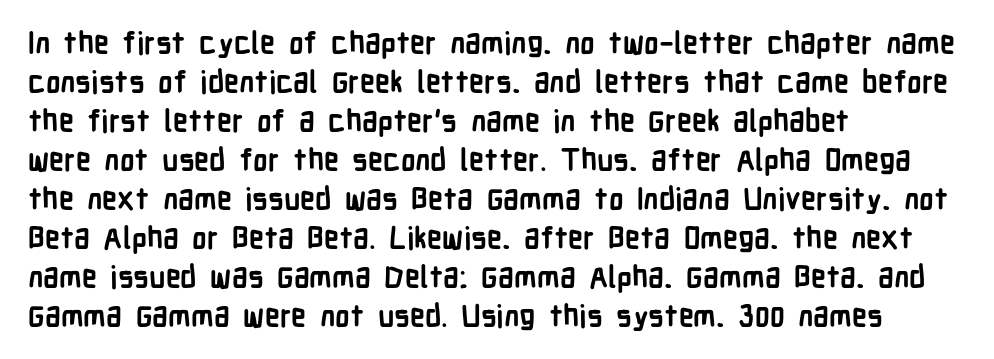
The gap between lines stays unmarked. The face used here is proportionally spaced, like ordinary book or web type. The typesetter chose a ragged-right arrangement here. Serifs: no, the terminals of the letterforms are clean. Italic: no, the glyphs are upright roman. Set as a true bold cut, around the 700 mark.
